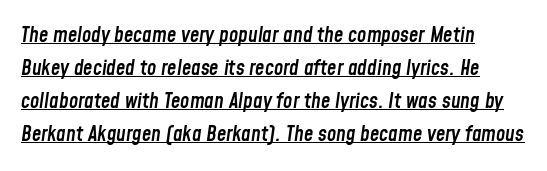
Q: Is the text bold? A: Semi-bold.
Q: Is the text italic (slanted)? A: Yes, it leans right by about 8 degrees.
Q: Is the text underlined? A: Yes.
Q: How is the paragraph aligned? A: Left-aligned.
Q: Is the spacing between letters normal or unusually wide? A: Normal.
Q: Is the spacing between lines tight, normal or loose? A: Normal.
